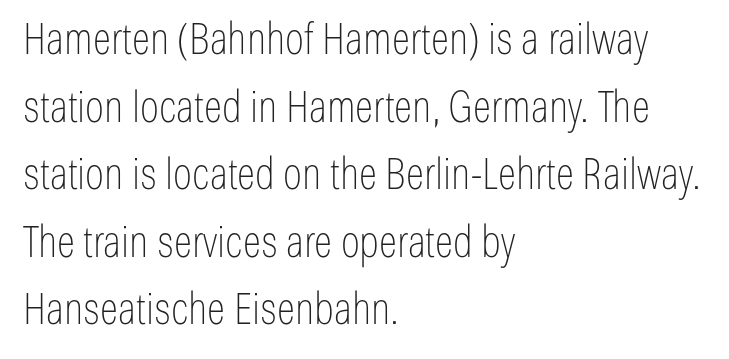
The image shows 43 px thin, condensed sans-serif type, upright; set left-aligned, normal line spacing (1.57x), normal letter spacing, not underlined; low stroke contrast and a medium x-height.
